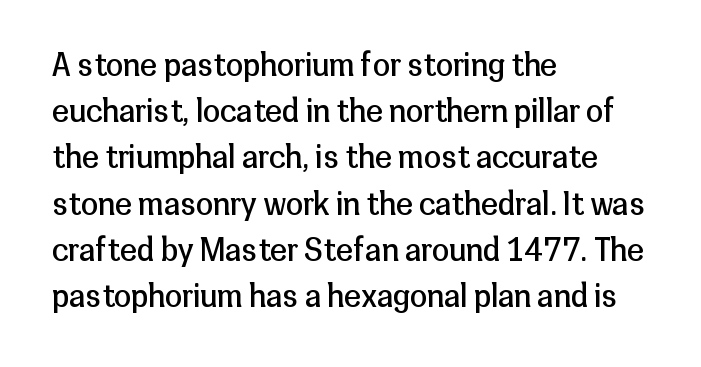
Q: Is the text bold? A: No.
Q: Is the text italic (slanted)? A: No, it is upright.
Q: Is the typeface a serif or a sans-serif typeface? A: Sans-serif.
Q: Is the text underlined? A: No.
Q: How is the paragraph aligned? A: Left-aligned.
Q: Is the spacing between letters normal or unusually wide? A: Normal.
Q: Is the spacing between lines tight, normal or loose? A: Normal.
Q: Width (condensed, normal, or wide)? A: Normal.
Q: Stroke contrast? A: Low.
Q: x-height? A: Medium.
Q: Monospaced? A: No.
